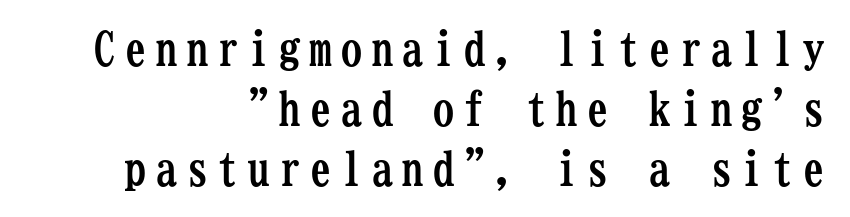
The image shows 46 px semibold, condensed serif type, upright, monospaced; set right-aligned, normal line spacing (1.3x), not underlined; low stroke contrast and a medium x-height.
